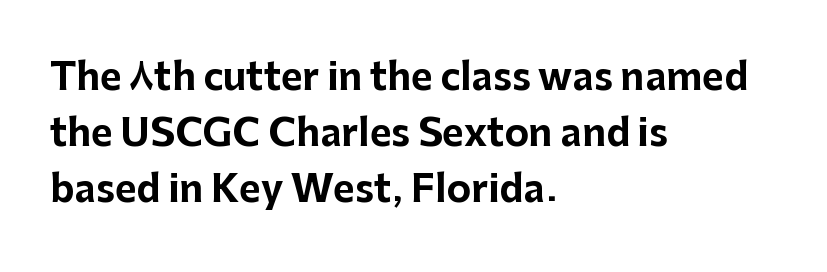
{"serif": "no", "italic": "no", "bold": "yes", "weight": "bold", "width": "normal", "stroke_contrast": "low", "x_height": "medium", "monospaced": "no", "underline": "no", "align": "left", "line_spacing": "normal", "line_spacing_ratio": 1.51, "letter_spacing": "normal", "letter_spacing_em": 0.0, "glyph_px": 37}
